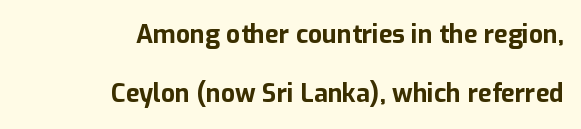
Q: Is the text bold? A: Yes.
Q: Is the text italic (slanted)? A: No, it is upright.
Q: Is the text underlined? A: No.
Q: How is the paragraph aligned? A: Right-aligned.
Q: Is the spacing between letters normal or unusually wide? A: Normal.
Q: Is the spacing between lines tight, normal or loose? A: Loose.
